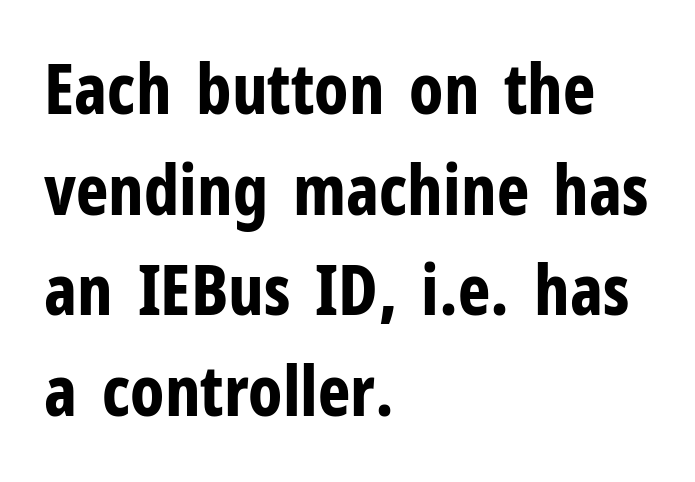
The letters carry no serifs — their stems end cleanly without finishing strokes. Vertical strokes here are truly vertical. Only glyphs here, with clear space below each row. Is this a fixed-width face? No — the glyphs have proportional, varying widths. The letters are bold, with thick, heavy strokes.
